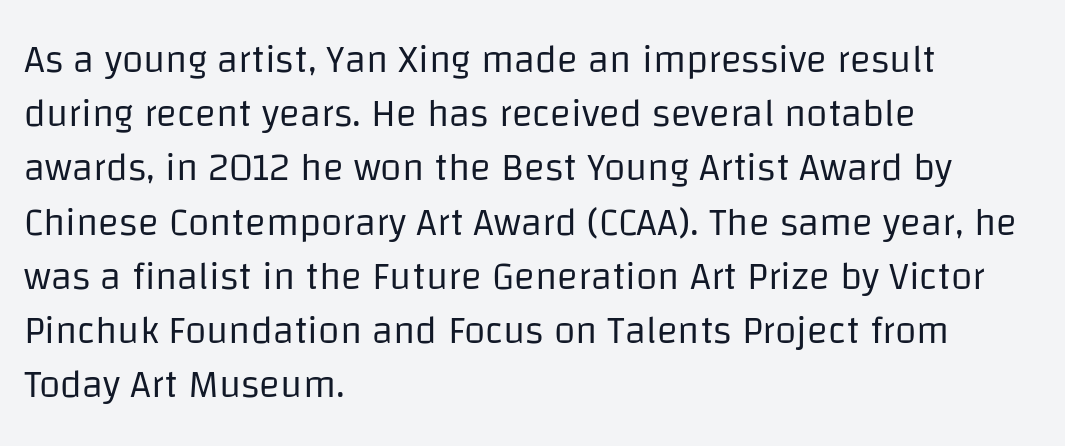
{"serif": "no", "italic": "no", "bold": "no", "weight": "regular", "width": "normal", "stroke_contrast": "low", "x_height": "large", "monospaced": "no", "underline": "no", "align": "left", "line_spacing": "normal", "line_spacing_ratio": 1.39, "letter_spacing": "normal", "letter_spacing_em": 0.0, "glyph_px": 39}
